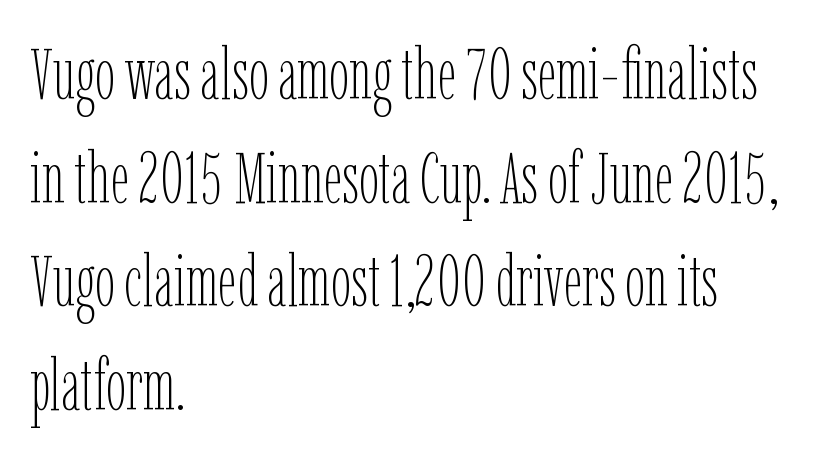
What's the leading like? Ordinary, nothing unusual. Heaviness? Minimal to ordinary, like unemphasized prose. These lines are set flush left with a ragged right edge. Inter-character spacing is left at the font's built-in metrics.
